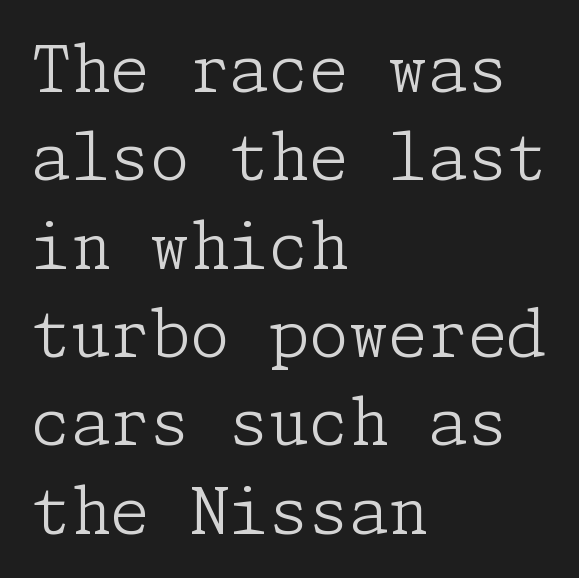
The image shows 64 px light serif type, upright; set left-aligned, normal line spacing (1.38x), normal letter spacing, not underlined; low stroke contrast and a medium x-height.
